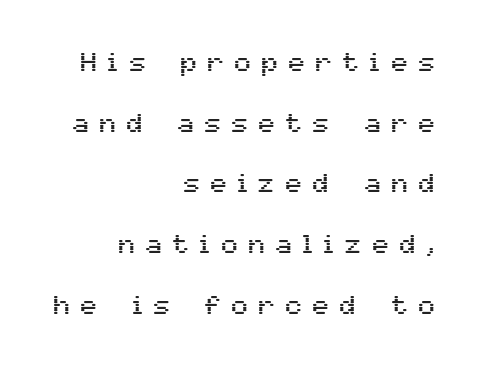
Q: Is the text italic (slanted)? A: No, it is upright.
Q: Is the text underlined? A: No.
Q: How is the paragraph aligned? A: Right-aligned.
Q: Is the spacing between letters normal or unusually wide? A: Unusually wide.
Q: Is the spacing between lines tight, normal or loose? A: Loose.
